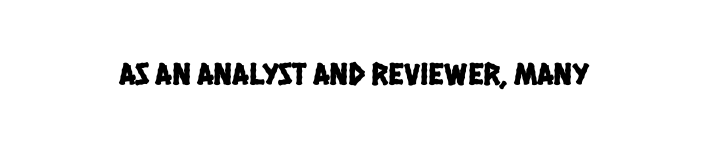
{"serif": "no", "width": "condensed", "stroke_contrast": "low", "x_height": "large", "monospaced": "no", "underline": "no", "letter_spacing": "normal", "letter_spacing_em": 0.0, "glyph_px": 32}
